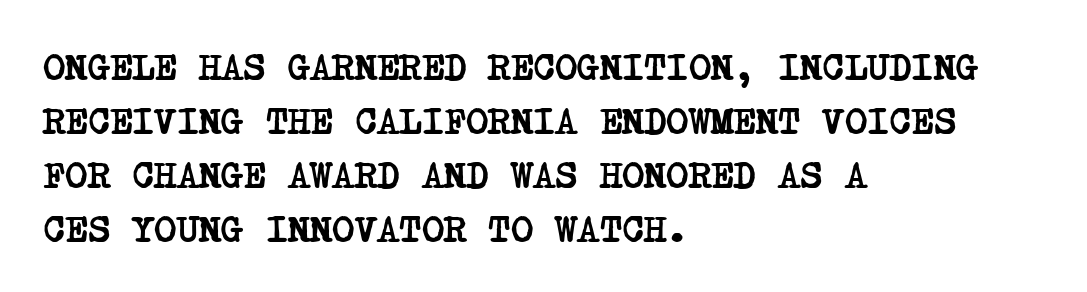
The image shows 38 px semibold, condensed serif type; set left-aligned, normal line spacing (1.42x), normal letter spacing, not underlined; low stroke contrast and a large x-height.
